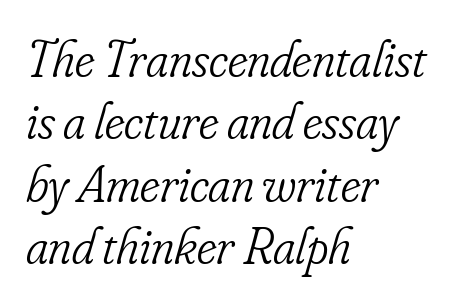
The image shows 52 px light, condensed serif type, italic (leaning right); set left-aligned, line spacing 1.2x, normal letter spacing, not underlined; low stroke contrast and a small x-height.
